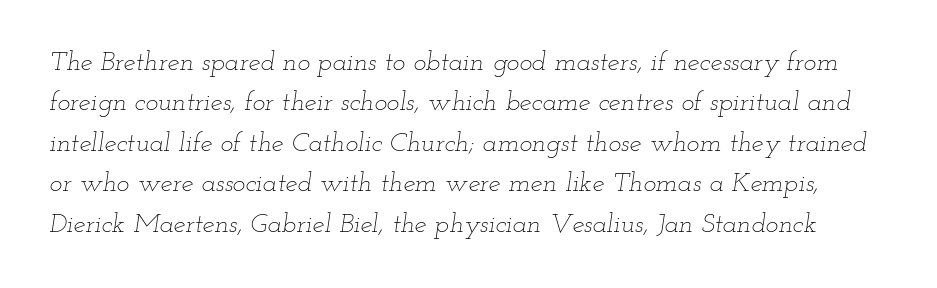
The image shows 27 px text type, italic (leaning right); set normal line spacing (1.5x), normal letter spacing, not underlined.
